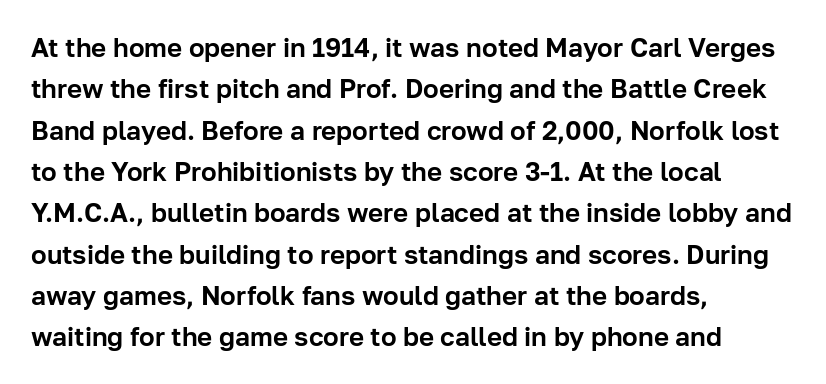
The image shows 26 px text type, upright; set left-aligned, normal line spacing (1.59x), normal letter spacing, not underlined.
